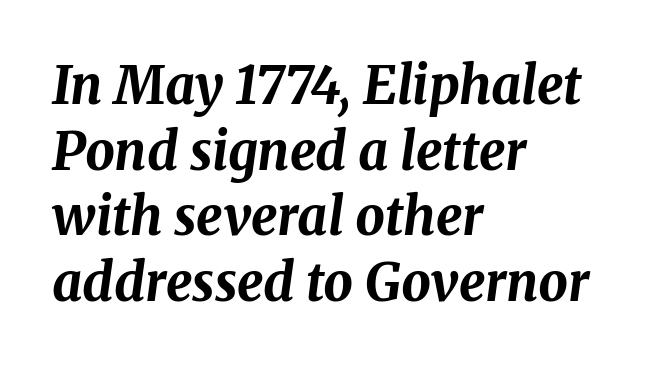
The text block is weighted toward the left margin, trailing off unevenly rightward. The lines sit at an ordinary, default distance from one another. No extra tracking has been applied to these lines. Heavy, bold letterforms. Check under the words: just untouched page. Think of a printed novel: that variable character pitch is what you see here.
